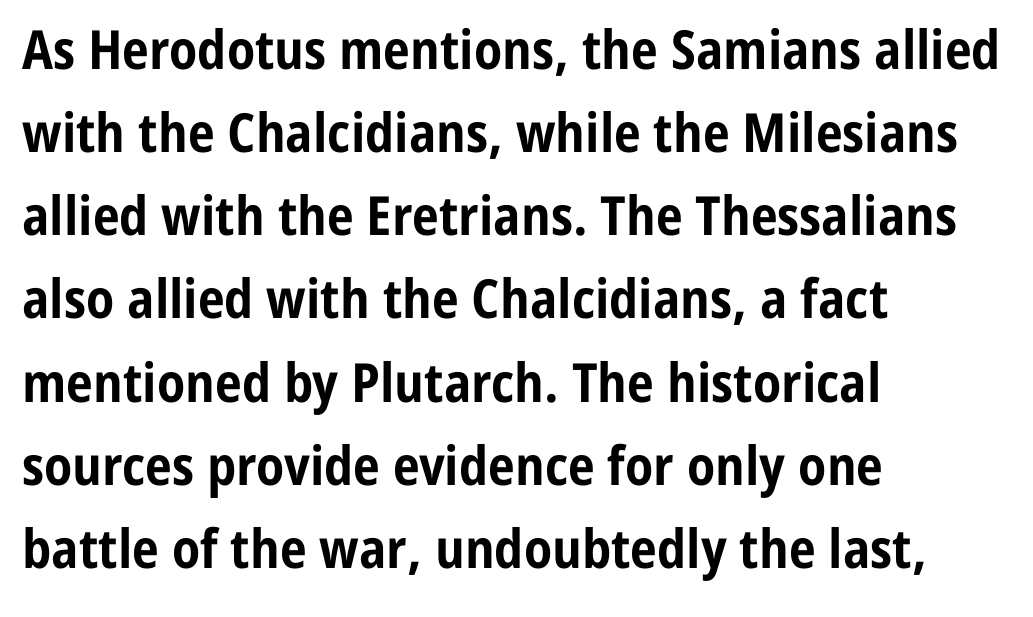
Q: Is the text bold? A: Yes.
Q: Is the text italic (slanted)? A: No, it is upright.
Q: Is the typeface a serif or a sans-serif typeface? A: Sans-serif.
Q: Is the text underlined? A: No.
Q: How is the paragraph aligned? A: Left-aligned.
Q: Is the spacing between letters normal or unusually wide? A: Normal.
Q: Is the spacing between lines tight, normal or loose? A: Normal.
Q: Width (condensed, normal, or wide)? A: Condensed.
Q: Stroke contrast? A: Low.
Q: x-height? A: Medium.
Q: Monospaced? A: No.
